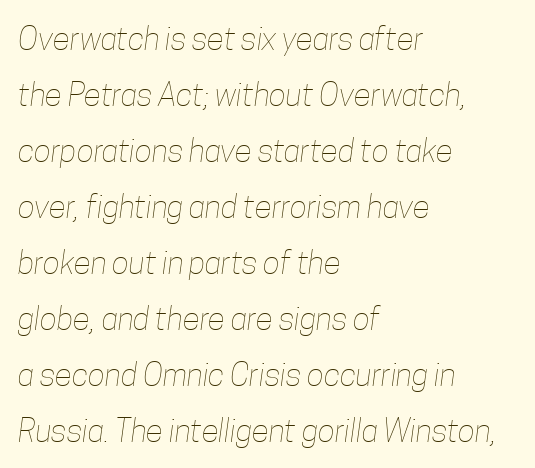
{"bold": "no", "weight": "thin", "width": "condensed", "stroke_contrast": "low", "x_height": "medium", "monospaced": "no", "underline": "no", "align": "left", "line_spacing_ratio": 1.75, "letter_spacing": "normal", "letter_spacing_em": 0.0, "glyph_px": 32}
